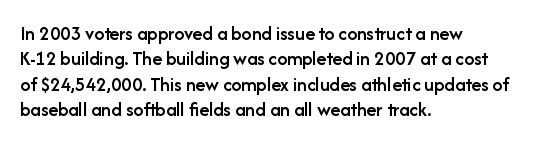
Q: Is the text bold? A: Semi-bold.
Q: Is the text italic (slanted)? A: No, it is upright.
Q: Is the text underlined? A: No.
Q: How is the paragraph aligned? A: Left-aligned.
Q: Is the spacing between letters normal or unusually wide? A: Normal.
Q: Is the spacing between lines tight, normal or loose? A: Normal.
